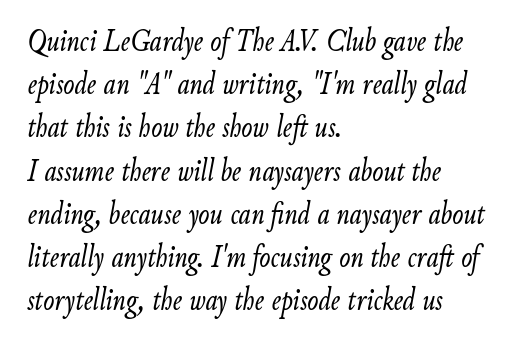
The image shows 33 px light, condensed type, italic (leaning right); set left-aligned, normal line spacing (1.31x), normal letter spacing, not underlined; low stroke contrast and a small x-height.
